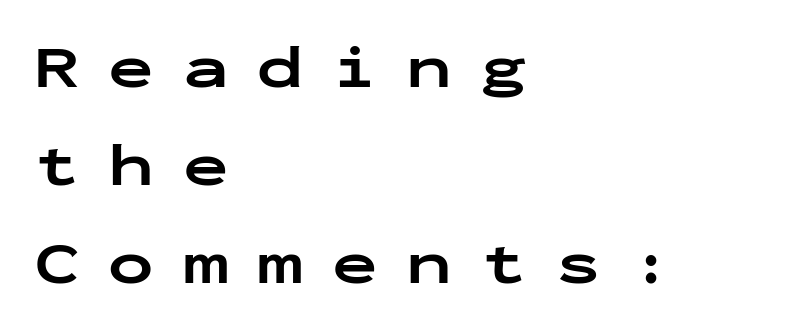
{"serif": "no", "italic": "no", "bold": "yes", "weight": "bold", "width": "wide", "stroke_contrast": "low", "x_height": "medium", "monospaced": "yes", "underline": "no", "align": "left", "line_spacing": "normal", "line_spacing_ratio": 1.61, "letter_spacing": "wide", "letter_spacing_em": 0.47, "glyph_px": 61}
